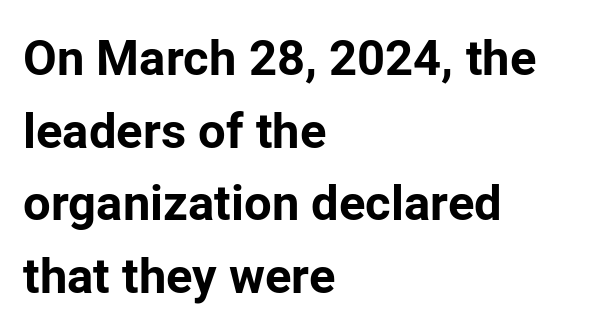
Q: Is the text bold? A: Yes.
Q: Is the text italic (slanted)? A: No, it is upright.
Q: Is the typeface a serif or a sans-serif typeface? A: Sans-serif.
Q: Is the text underlined? A: No.
Q: How is the paragraph aligned? A: Left-aligned.
Q: Is the spacing between letters normal or unusually wide? A: Normal.
Q: Is the spacing between lines tight, normal or loose? A: Normal.
Q: Width (condensed, normal, or wide)? A: Normal.
Q: Stroke contrast? A: Low.
Q: x-height? A: Medium.
Q: Monospaced? A: No.
